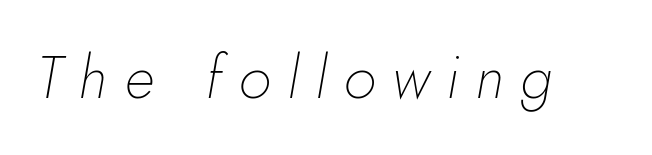
Q: Is the text bold? A: No.
Q: Is the text italic (slanted)? A: Yes, it leans right by about 10 degrees.
Q: Is the text underlined? A: No.
Q: Is the spacing between letters normal or unusually wide? A: Unusually wide.
Q: Width (condensed, normal, or wide)? A: Normal.
Q: Stroke contrast? A: Low.
Q: x-height? A: Small.
Q: Monospaced? A: No.
